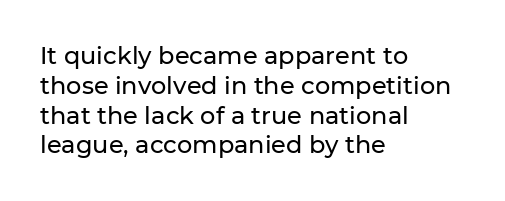
{"italic": "no", "underline": "no", "align": "left", "line_spacing_ratio": 1.24, "letter_spacing": "normal", "letter_spacing_em": 0.0, "glyph_px": 24}
